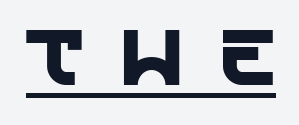
Look at the bottom of the vertical strokes: they stop flat, with no serifs. Ascenders rise straight up at ninety degrees. You could not count columns in this text — the font is proportionally spaced. Notice how a bar underscores the lettering throughout.
